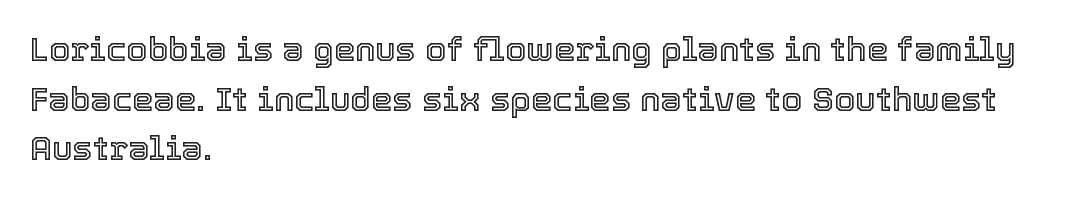
{"italic": "no", "width": "normal", "x_height": "medium", "monospaced": "no", "underline": "no", "align": "left", "line_spacing": "normal", "line_spacing_ratio": 1.46, "letter_spacing": "normal", "letter_spacing_em": 0.0, "glyph_px": 34}
